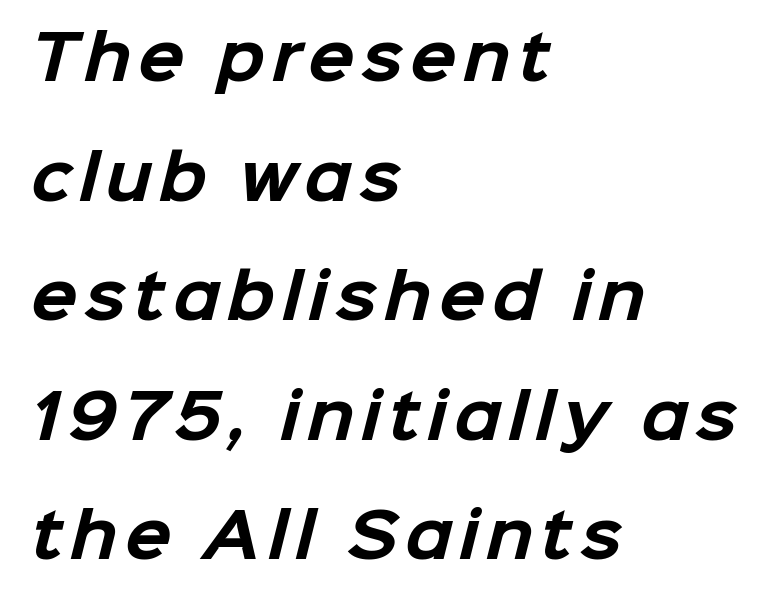
{"serif": "no", "bold": "yes", "weight": "bold", "width": "normal", "stroke_contrast": "low", "x_height": "medium", "monospaced": "no", "underline": "no", "align": "left", "line_spacing": "loose", "line_spacing_ratio": 1.96, "glyph_px": 61}
